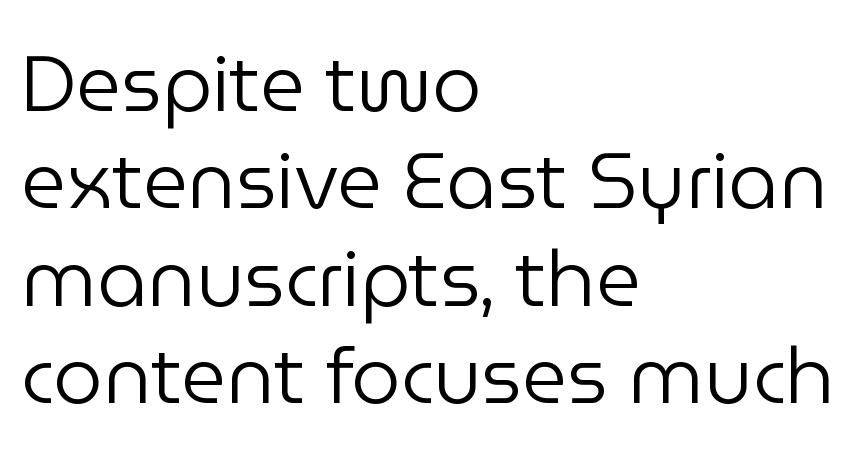
Q: Is the text bold? A: No.
Q: Is the text italic (slanted)? A: No, it is upright.
Q: Is the typeface a serif or a sans-serif typeface? A: Sans-serif.
Q: Is the text underlined? A: No.
Q: How is the paragraph aligned? A: Left-aligned.
Q: Is the spacing between letters normal or unusually wide? A: Normal.
Q: Is the spacing between lines tight, normal or loose? A: Normal.
Q: Width (condensed, normal, or wide)? A: Normal.
Q: Stroke contrast? A: Low.
Q: x-height? A: Medium.
Q: Monospaced? A: No.
